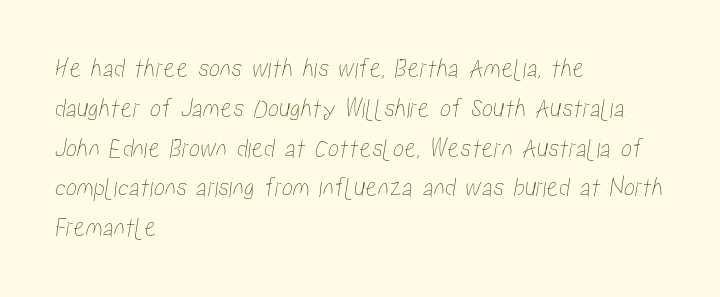
Is this a fixed-width face? No — the glyphs have proportional, varying widths. Nobody touched the tracking dial on this one. Is the block centered? No — it sits flush against the left margin. If you measured baseline to baseline, you'd find a middling distance.
